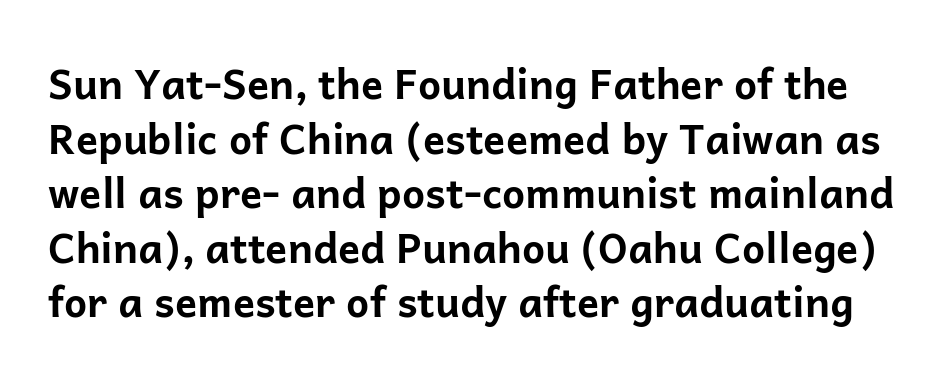
Is there much room between lines? A standard amount, neither cramped nor airy. These lines are composed in type without serifs. Is this a fixed-width face? No — the glyphs have proportional, varying widths. Each word holds together tightly as a unit, with standard inter-letter gaps. Style check: upright.
